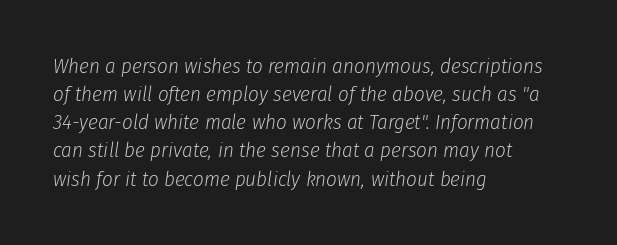
The image shows 21 px text type, italic (leaning right); set left-aligned, normal line spacing (1.34x), normal letter spacing, not underlined.
